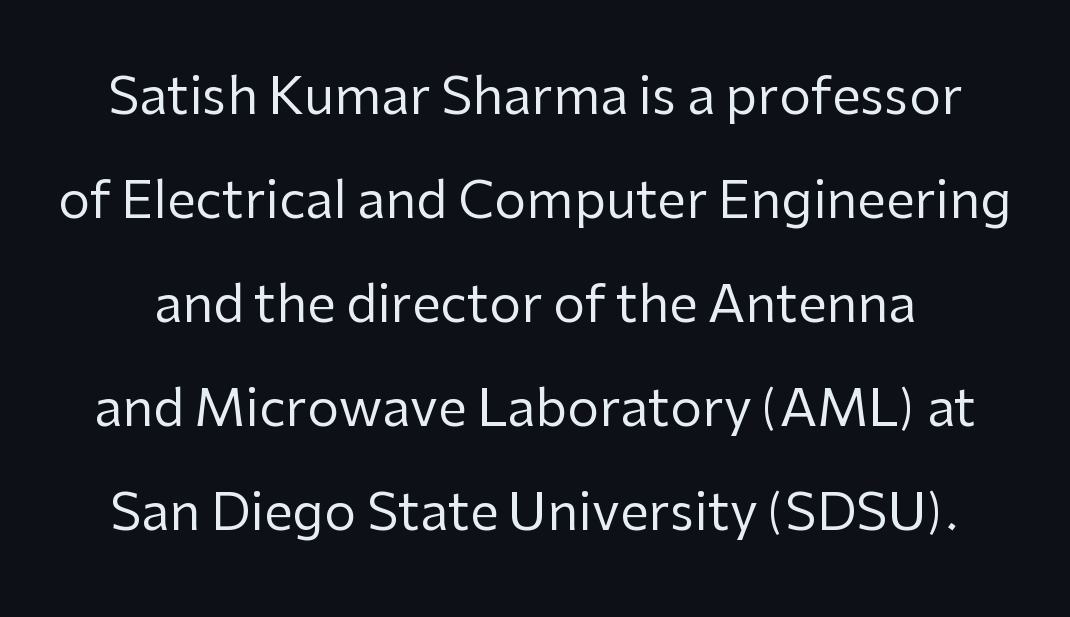
{"serif": "no", "italic": "no", "bold": "no", "weight": "regular", "width": "normal", "stroke_contrast": "low", "x_height": "medium", "monospaced": "no", "underline": "no", "line_spacing": "loose", "line_spacing_ratio": 2.04, "letter_spacing": "normal", "letter_spacing_em": 0.0, "glyph_px": 51}
